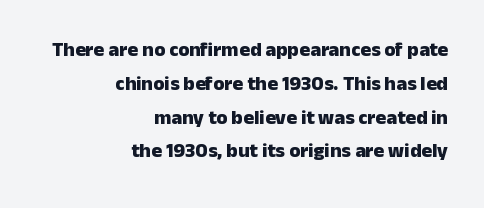
The image shows 20 px bold type, upright; set right-aligned, normal line spacing (1.69x), normal letter spacing, not underlined.
